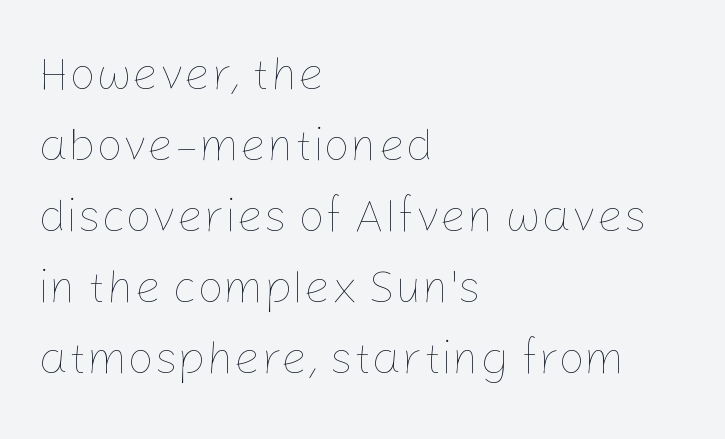
{"italic": "no", "bold": "no", "weight": "thin", "width": "normal", "stroke_contrast": "low", "x_height": "medium", "monospaced": "no", "underline": "no", "align": "left", "line_spacing": "normal", "line_spacing_ratio": 1.51, "letter_spacing": "normal", "letter_spacing_em": 0.0, "glyph_px": 47}
